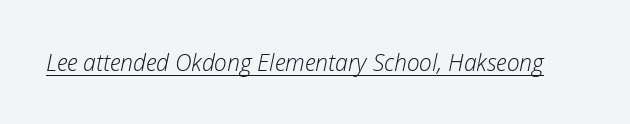
{"italic": "yes", "lean": "right", "slant_degrees": 12, "bold": "no", "underline": "yes", "letter_spacing": "normal", "letter_spacing_em": 0.0, "glyph_px": 23}
